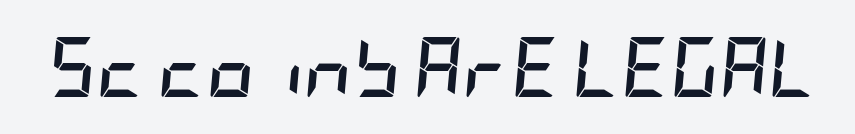
The image shows 60 px semibold, condensed type, italic (leaning right); set normal letter spacing, not underlined; low stroke contrast and a large x-height.
